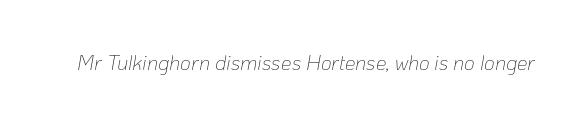
Q: Is the text bold? A: No.
Q: Is the text italic (slanted)? A: Yes, it leans right by about 10 degrees.
Q: Is the text underlined? A: No.
Q: Is the spacing between letters normal or unusually wide? A: Normal.
